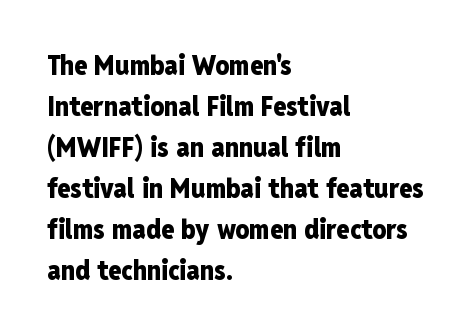
Line beginnings align vertically; line endings do not. Between one letter and the next there's only the usual sliver of space. Notice how descenders clear the ascenders below comfortably — that's standard leading. Does the lettering tilt? It doesn't — this is upright. Letters rest on an invisible, unmarked baseline.
